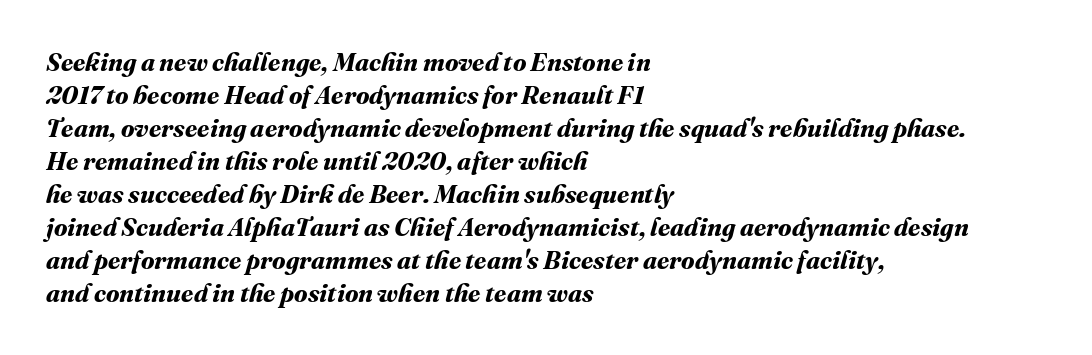
The image shows 25 px bold type; set left-aligned, normal line spacing (1.32x), normal letter spacing, not underlined.
